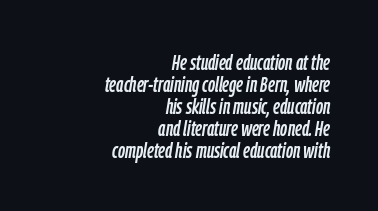
{"italic": "yes", "lean": "right", "slant_degrees": 9, "underline": "no", "align": "right", "line_spacing": "tight", "line_spacing_ratio": 1.0, "letter_spacing": "normal", "letter_spacing_em": 0.0, "glyph_px": 22}
